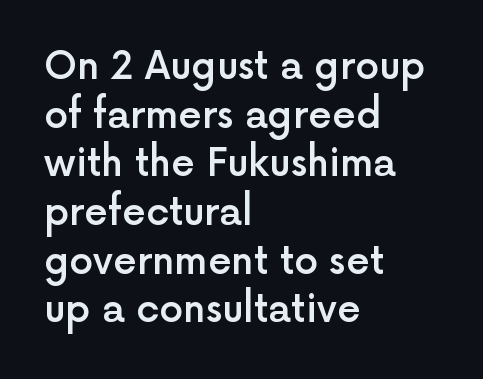
Q: Is the text bold? A: Semi-bold.
Q: Is the text italic (slanted)? A: No, it is upright.
Q: Is the typeface a serif or a sans-serif typeface? A: Sans-serif.
Q: Is the text underlined? A: No.
Q: How is the paragraph aligned? A: Left-aligned.
Q: Is the spacing between letters normal or unusually wide? A: Normal.
Q: Is the spacing between lines tight, normal or loose? A: Normal.
Q: Width (condensed, normal, or wide)? A: Normal.
Q: x-height? A: Medium.
Q: Monospaced? A: No.
